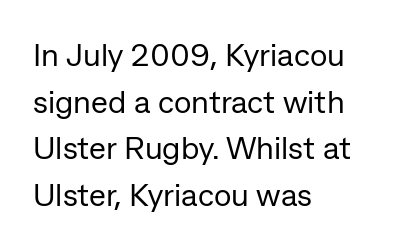
{"serif": "no", "italic": "no", "bold": "no", "weight": "regular", "width": "normal", "stroke_contrast": "low", "x_height": "medium", "monospaced": "no", "underline": "no", "align": "left", "line_spacing": "normal", "line_spacing_ratio": 1.46, "letter_spacing": "normal", "letter_spacing_em": 0.0, "glyph_px": 32}
